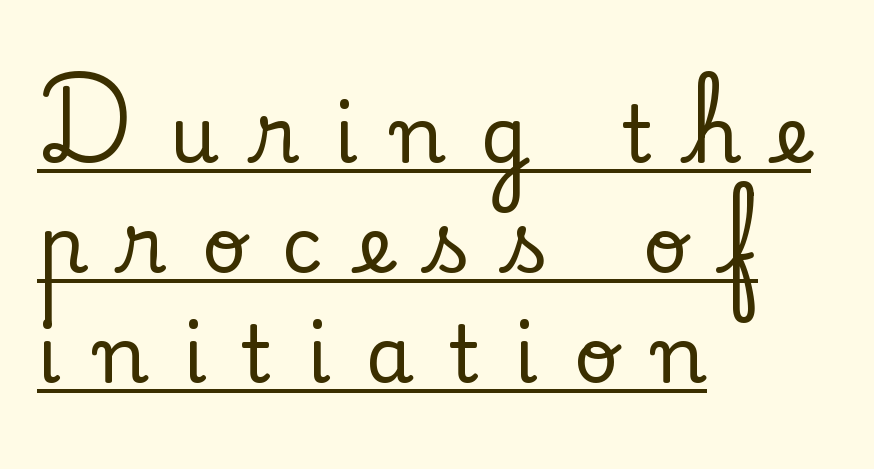
{"serif": "yes", "italic": "no", "width": "normal", "stroke_contrast": "low", "x_height": "small", "monospaced": "no", "underline": "yes", "align": "left", "line_spacing": "normal", "line_spacing_ratio": 1.41, "letter_spacing": "wide", "letter_spacing_em": 0.45, "glyph_px": 78}
